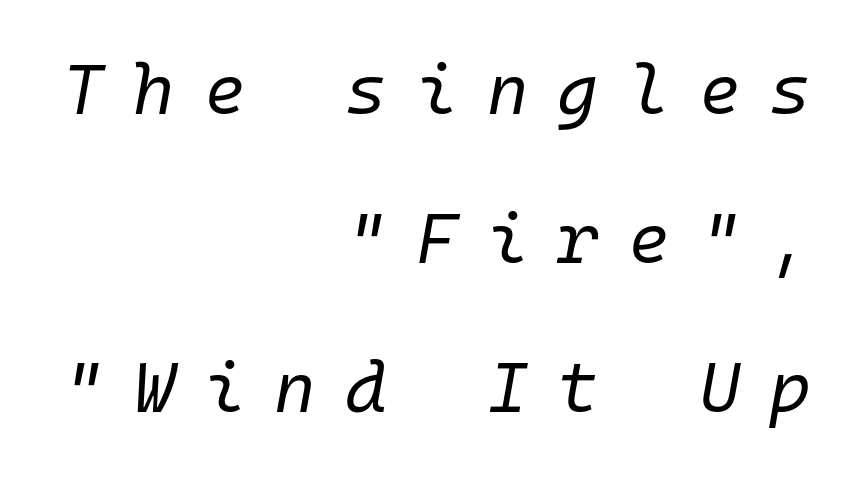
Q: Is the text bold? A: No.
Q: Is the text italic (slanted)? A: Yes, it leans right by about 10 degrees.
Q: Is the text underlined? A: No.
Q: How is the paragraph aligned? A: Right-aligned.
Q: Is the spacing between letters normal or unusually wide? A: Unusually wide.
Q: Is the spacing between lines tight, normal or loose? A: Loose.
Q: Width (condensed, normal, or wide)? A: Normal.
Q: Stroke contrast? A: Low.
Q: x-height? A: Medium.
Q: Monospaced? A: Yes.
